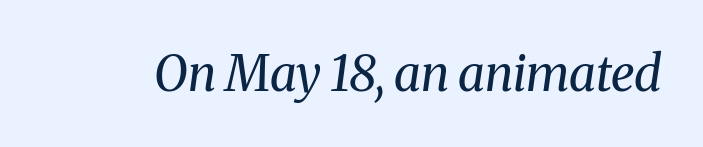
Short note: letters normally spaced. The strip under each line holds only bare page. The rendering shows small feet on the letterforms — a serif design. If you drew a line through each stem, it would be angled. This sample has the flowing, uneven cadence of proportional lettering. Summary of weight: not heavy and not bold.
